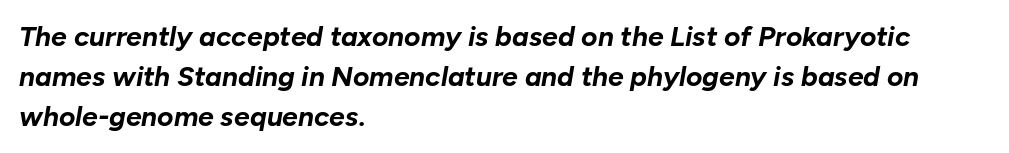
{"italic": "yes", "lean": "right", "slant_degrees": 10, "bold": "yes", "weight": "bold", "width": "normal", "stroke_contrast": "low", "x_height": "medium", "monospaced": "no", "underline": "no", "align": "left", "line_spacing": "normal", "line_spacing_ratio": 1.43, "letter_spacing": "normal", "letter_spacing_em": 0.0, "glyph_px": 28}
